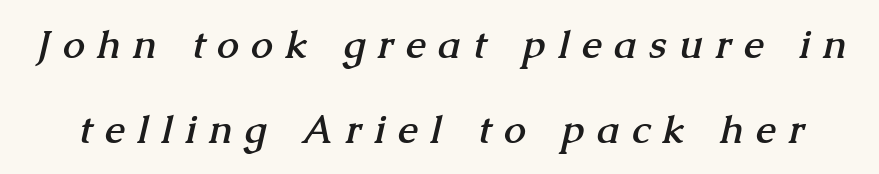
The passage shown stacks its lines with a broad gap. Chunky letters — that's bold for sure. Just letters on the line, the space beneath them empty. You could not count columns in this text — the font is proportionally spaced. This is serif lettering, the kind often seen in printed books.
